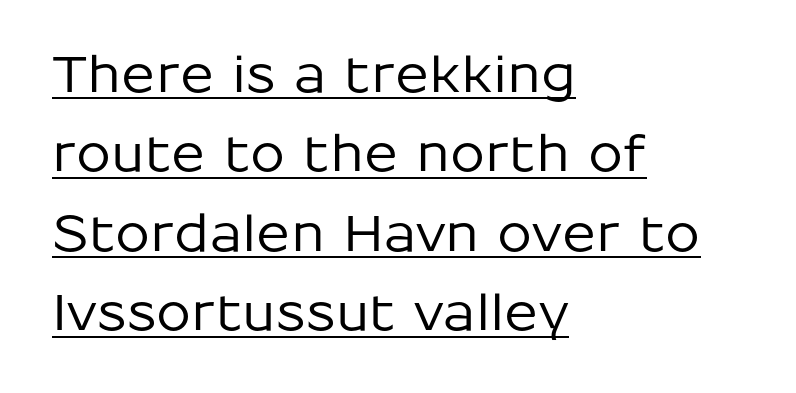
The image shows 50 px sans-serif type, upright; set left-aligned, normal line spacing (1.59x), normal letter spacing, underlined; low stroke contrast and a medium x-height.
